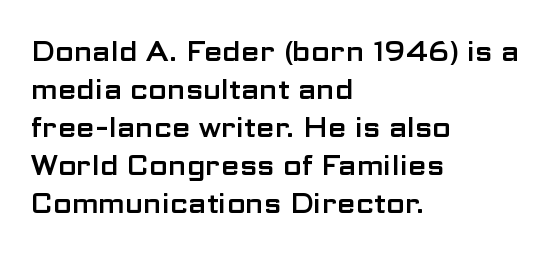
Every stem runs plumb, perpendicular to the baseline. No extra tracking has been applied to these lines. Students, observe: this is what conventionally led text looks like. The rendering anchors every line to the left-hand side. Just letters on the line, the space beneath them empty.
